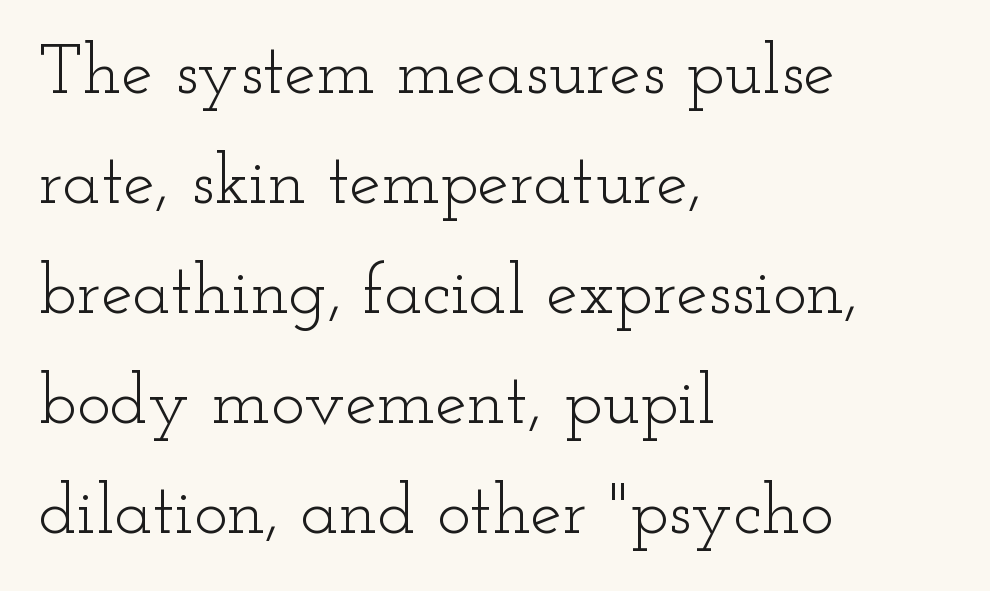
Q: Is the text bold? A: No.
Q: Is the text italic (slanted)? A: No, it is upright.
Q: Is the typeface a serif or a sans-serif typeface? A: Serif.
Q: Is the text underlined? A: No.
Q: How is the paragraph aligned? A: Left-aligned.
Q: Is the spacing between letters normal or unusually wide? A: Normal.
Q: Is the spacing between lines tight, normal or loose? A: Normal.
Q: Width (condensed, normal, or wide)? A: Wide.
Q: Stroke contrast? A: Low.
Q: x-height? A: Small.
Q: Monospaced? A: No.
